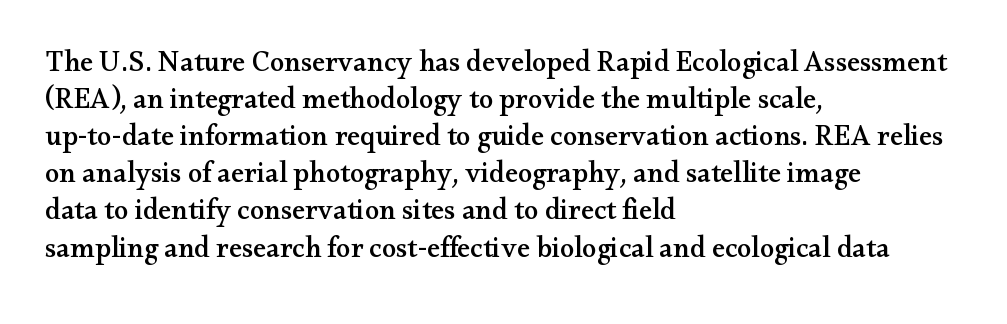
Q: Is the text italic (slanted)? A: No, it is upright.
Q: Is the typeface a serif or a sans-serif typeface? A: Serif.
Q: Is the text underlined? A: No.
Q: How is the paragraph aligned? A: Left-aligned.
Q: Is the spacing between letters normal or unusually wide? A: Normal.
Q: Is the spacing between lines tight, normal or loose? A: Normal.
Q: Width (condensed, normal, or wide)? A: Wide.
Q: Stroke contrast? A: Medium.
Q: x-height? A: Small.
Q: Monospaced? A: No.
